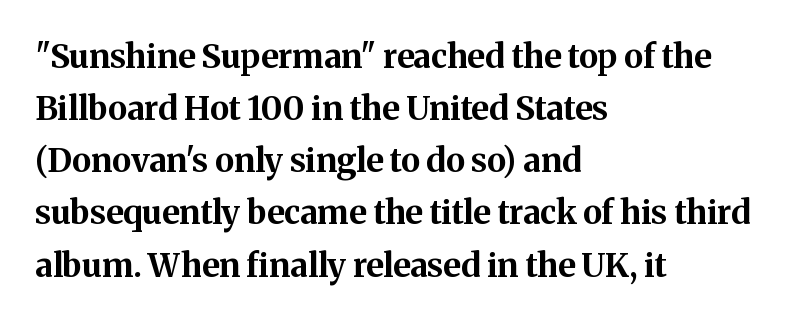
The typeface chosen for these lines features serifs. Is the type bold? Yes — the strokes are clearly thick and heavy. Left-aligned paragraph, ragged on the right. Words float on clear page, feet unadorned. Horizontal bands of white between lines are of average thickness.
